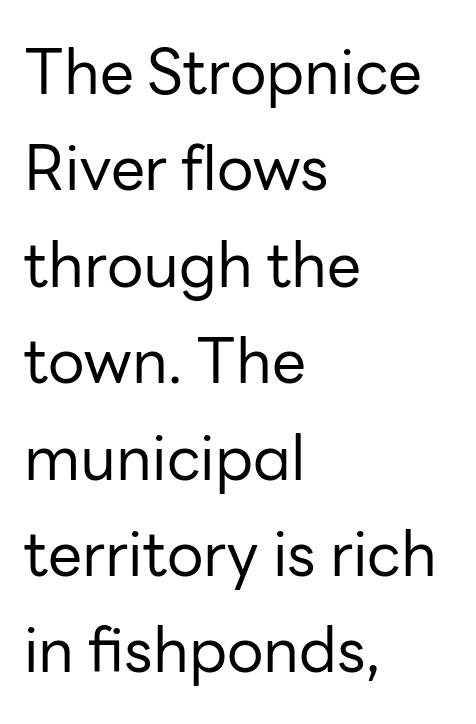
The font's upright variant was chosen for this text. Font category for this specimen: sans-serif. Characters follow at the spacing the type designer built in. Anything drawn beneath the words? Only blank space.
